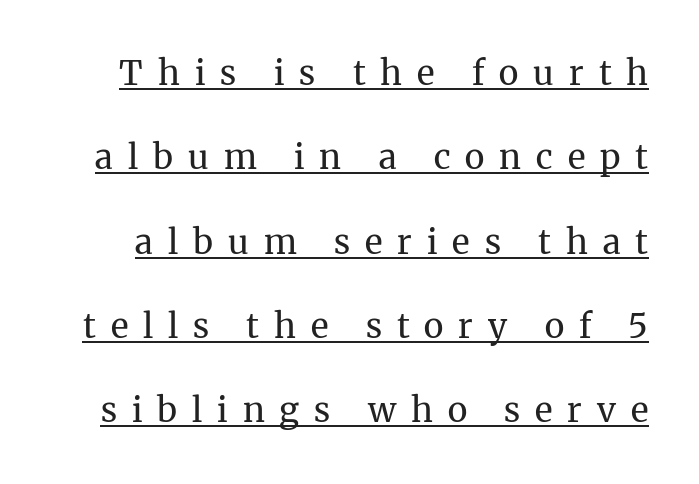
The image shows 34 px regular-weight serif type, upright; set loose line spacing (2.48x), unusually wide letter spacing (+0.44 em), underlined; medium stroke contrast and a medium x-height.
